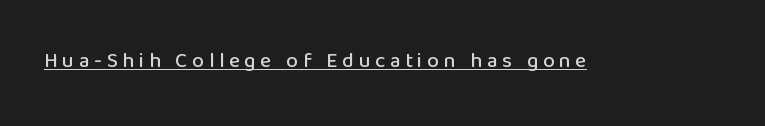
{"italic": "no", "underline": "yes", "letter_spacing": "wide", "letter_spacing_em": 0.22, "glyph_px": 21}
